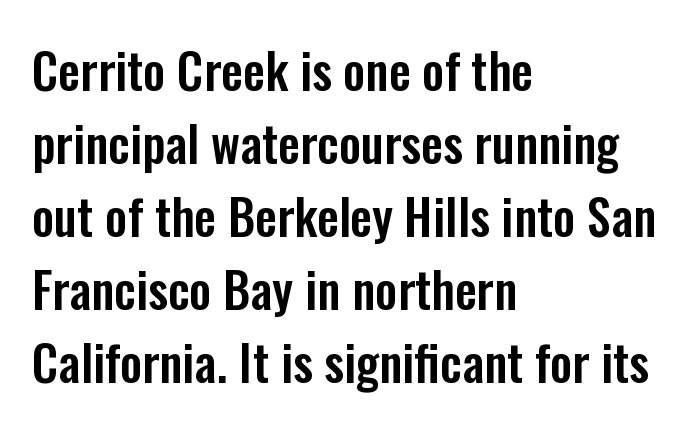
The image shows 49 px condensed sans-serif type, upright; set left-aligned, normal line spacing (1.49x), normal letter spacing, not underlined; low stroke contrast and a medium x-height.
